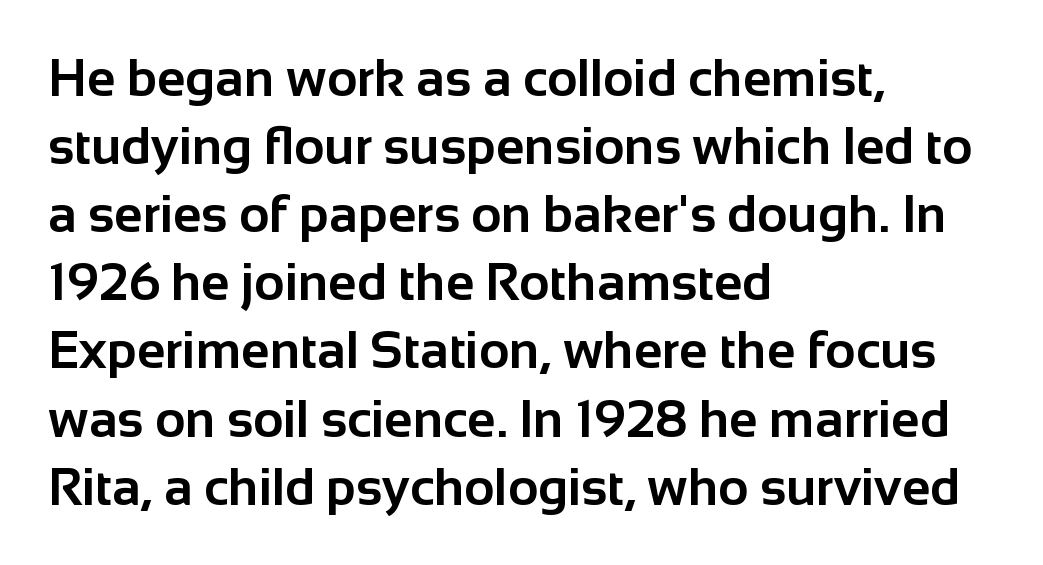
{"serif": "no", "italic": "no", "bold": "yes", "weight": "bold", "width": "normal", "stroke_contrast": "low", "x_height": "medium", "monospaced": "no", "underline": "no", "align": "left", "line_spacing": "normal", "line_spacing_ratio": 1.31, "letter_spacing": "normal", "letter_spacing_em": 0.0, "glyph_px": 52}
